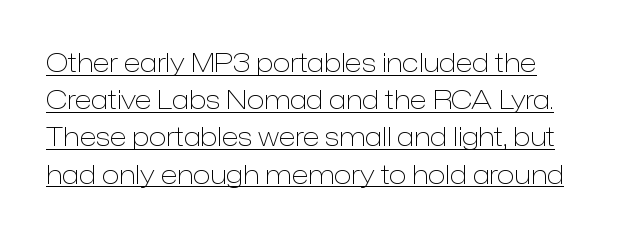
Q: Is the text bold? A: No.
Q: Is the text italic (slanted)? A: No, it is upright.
Q: Is the text underlined? A: Yes.
Q: Is the spacing between letters normal or unusually wide? A: Normal.
Q: Is the spacing between lines tight, normal or loose? A: Normal.
